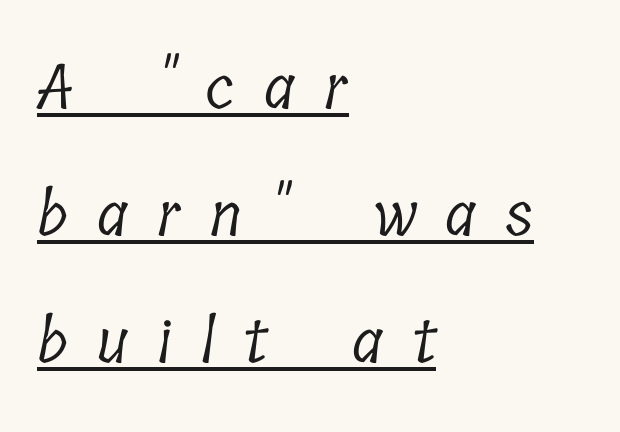
Q: Is the text bold? A: No.
Q: Is the typeface a serif or a sans-serif typeface? A: Serif.
Q: Is the text underlined? A: Yes.
Q: How is the paragraph aligned? A: Left-aligned.
Q: Is the spacing between letters normal or unusually wide? A: Unusually wide.
Q: Is the spacing between lines tight, normal or loose? A: Loose.
Q: Width (condensed, normal, or wide)? A: Condensed.
Q: Stroke contrast? A: Low.
Q: x-height? A: Medium.
Q: Monospaced? A: No.
